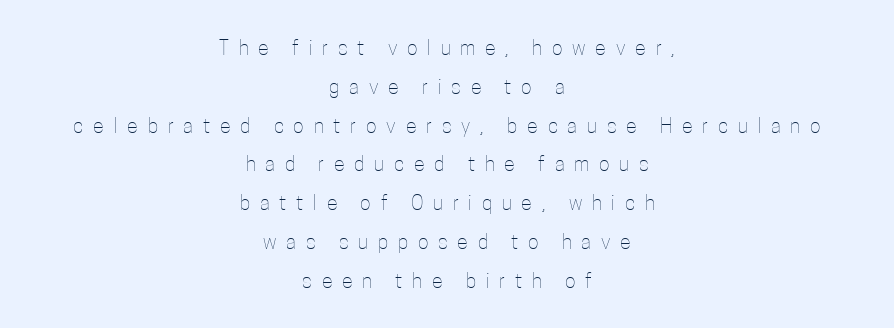
The weight tops out at a normal text grade. Inter-character spacing is expanded well beyond the font's built-in metrics. The whitespace from short lines is split evenly between both sides. Bare-footed words on every line.
